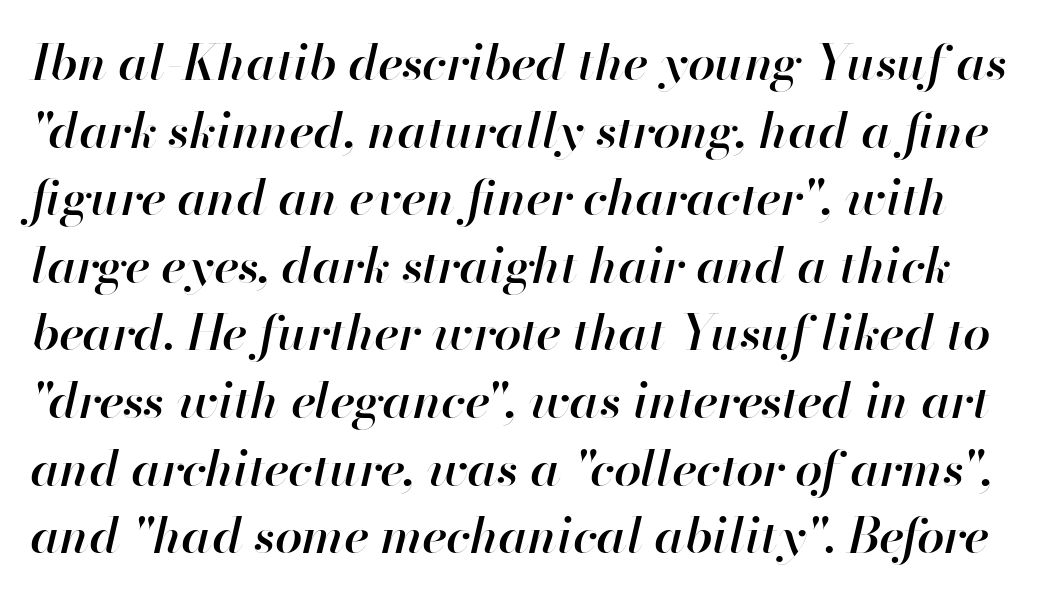
{"italic": "yes", "lean": "right", "slant_degrees": 13, "bold": "semi", "weight": "semibold", "width": "normal", "stroke_contrast": "high", "x_height": "small", "monospaced": "no", "underline": "no", "line_spacing": "normal", "line_spacing_ratio": 1.38, "letter_spacing": "normal", "letter_spacing_em": 0.0, "glyph_px": 49}
